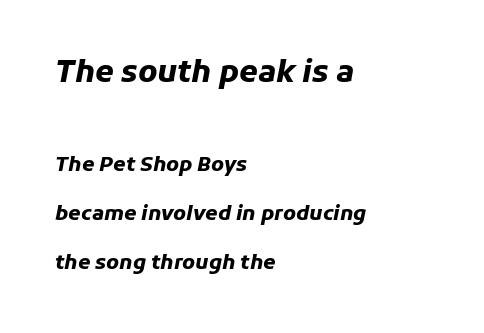
{"italic": "yes", "lean": "right", "slant_degrees": 11, "bold": "yes", "weight": "heavy", "width": "normal", "stroke_contrast": "low", "x_height": "medium", "monospaced": "no", "underline": "no", "align": "left", "line_spacing": "loose", "line_spacing_ratio": 2.46, "letter_spacing": "normal", "letter_spacing_em": 0.0, "larger_block": "first", "size_ratio": 1.5, "glyph_px": 30}
